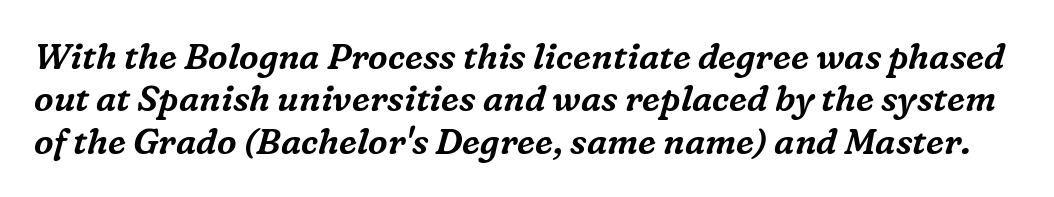
The image shows 35 px serif type, italic (leaning right); set line spacing 1.21x, normal letter spacing, not underlined; medium stroke contrast and a medium x-height.
